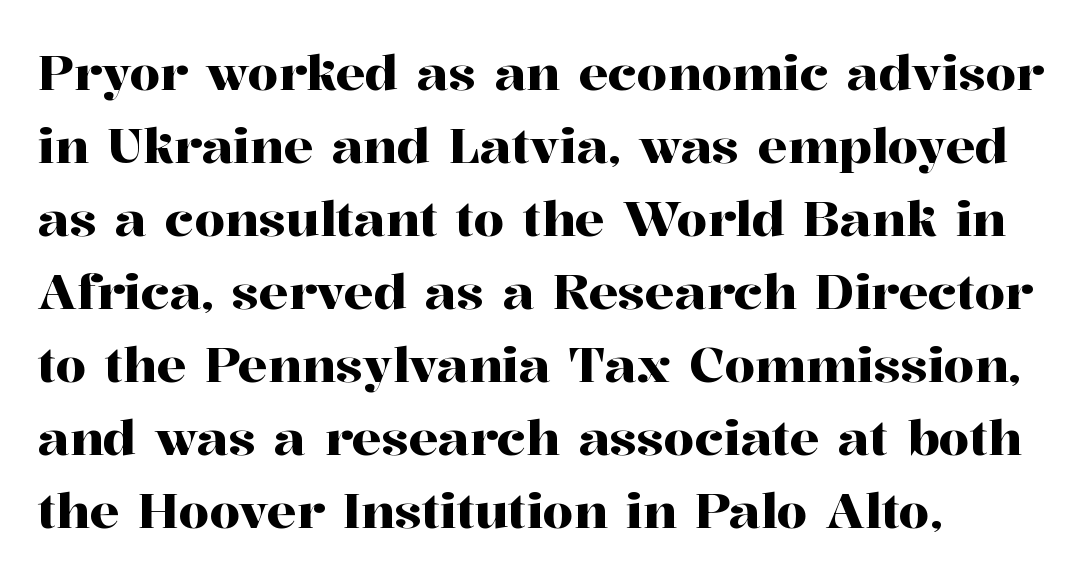
Q: Is the text italic (slanted)? A: No, it is upright.
Q: Is the typeface a serif or a sans-serif typeface? A: Serif.
Q: Is the text underlined? A: No.
Q: How is the paragraph aligned? A: Left-aligned.
Q: Is the spacing between letters normal or unusually wide? A: Normal.
Q: Is the spacing between lines tight, normal or loose? A: Normal.
Q: Width (condensed, normal, or wide)? A: Normal.
Q: Stroke contrast? A: High.
Q: x-height? A: Medium.
Q: Monospaced? A: No.
